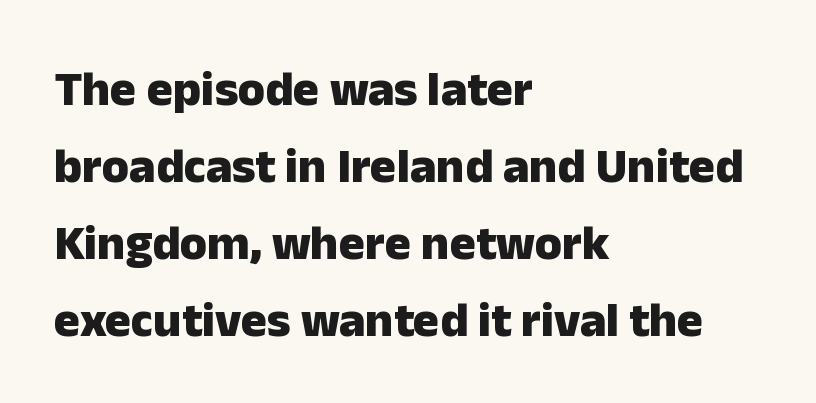
The rendering anchors every line to the left-hand side. This sample has the flowing, uneven cadence of proportional lettering. These lines keep a tight, regular rhythm from letter to letter. The strip under each line holds only bare page. Each new line begins a customary step beneath the previous one. Stroke terminals: plain, sans-serif.
